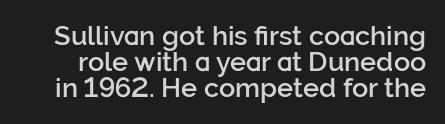
{"italic": "no", "bold": "semi", "underline": "no", "line_spacing": "tight", "line_spacing_ratio": 0.97, "letter_spacing": "normal", "letter_spacing_em": 0.0, "glyph_px": 27}
